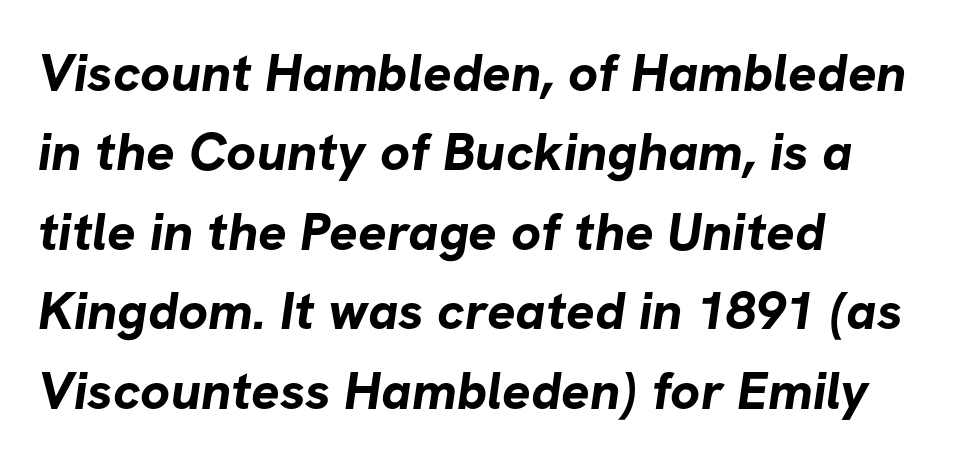
The image shows 53 px bold sans-serif type; set left-aligned, normal line spacing (1.5x), normal letter spacing, not underlined; low stroke contrast and a medium x-height.
